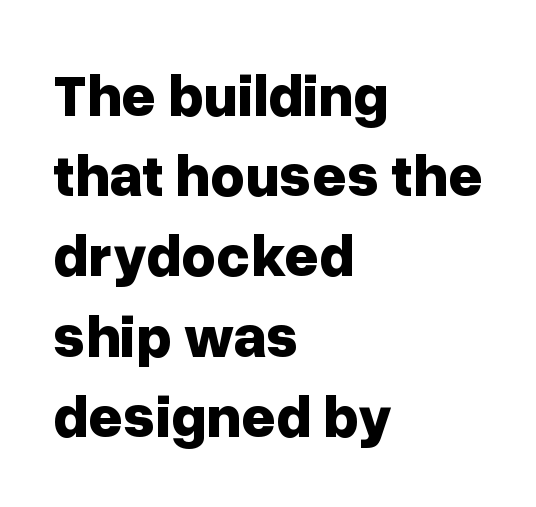
The image shows 59 px bold sans-serif type, upright; set left-aligned, normal line spacing (1.36x), normal letter spacing, not underlined; low stroke contrast and a medium x-height.
